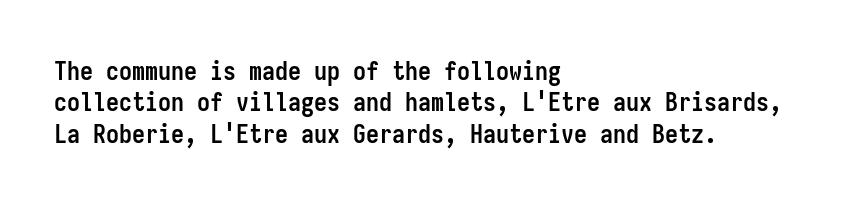
The image shows 26 px bold type, upright; set left-aligned, line spacing 1.21x, normal letter spacing, not underlined.
